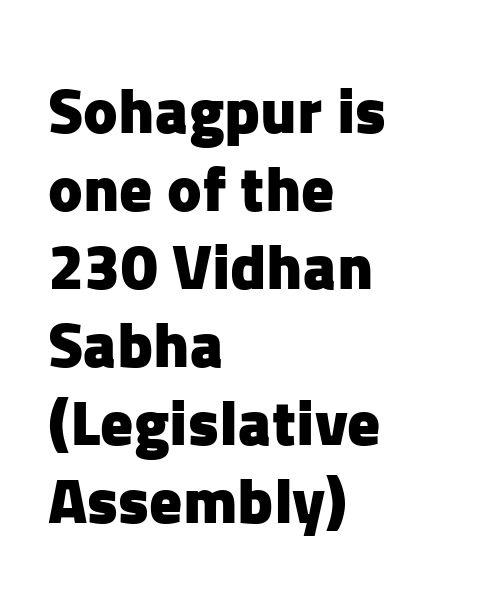
{"serif": "no", "italic": "no", "bold": "yes", "weight": "heavy", "width": "normal", "stroke_contrast": "low", "x_height": "medium", "monospaced": "no", "underline": "no", "align": "left", "line_spacing_ratio": 1.2, "letter_spacing": "normal", "letter_spacing_em": 0.0, "glyph_px": 65}
